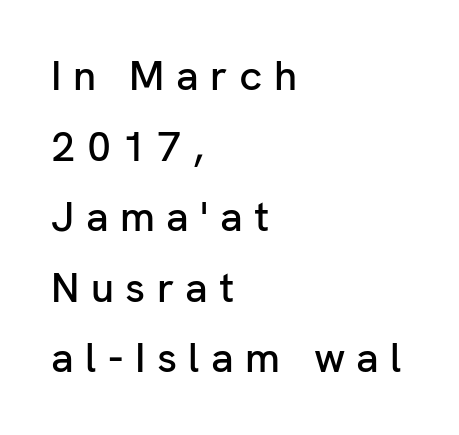
The image shows 42 px sans-serif type, upright; set left-aligned, normal line spacing (1.68x), unusually wide letter spacing (+0.27 em), not underlined; low stroke contrast and a medium x-height.
